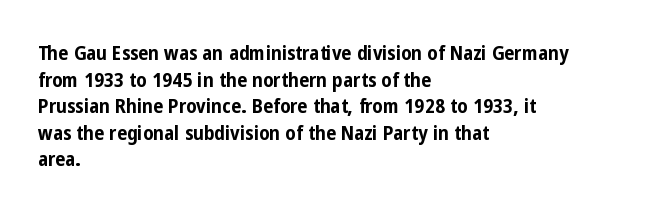
{"italic": "no", "bold": "yes", "underline": "no", "align": "left", "line_spacing": "normal", "line_spacing_ratio": 1.33, "letter_spacing": "normal", "letter_spacing_em": 0.0, "glyph_px": 20}
